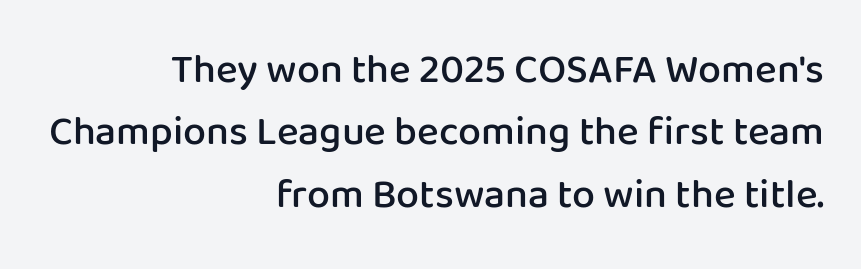
The image shows 41 px semibold sans-serif type, upright; set right-aligned, normal line spacing (1.52x), normal letter spacing, not underlined; low stroke contrast and a medium x-height.
